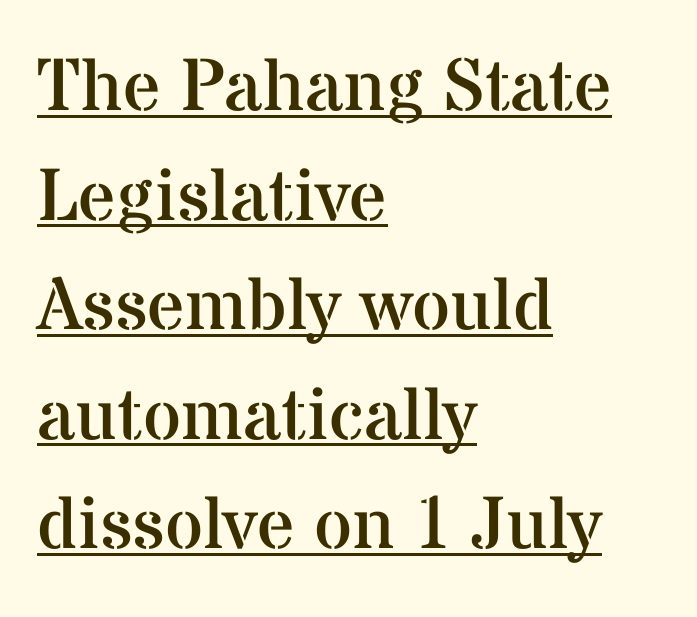
The passage shown is typed in a proportional face where columns would drift. Is the stroke heavy? The answer is a plain regular-or-lighter. In terms of letterspacing, this is plain default setting. Rows of type keep a routine distance in the vertical direction.
